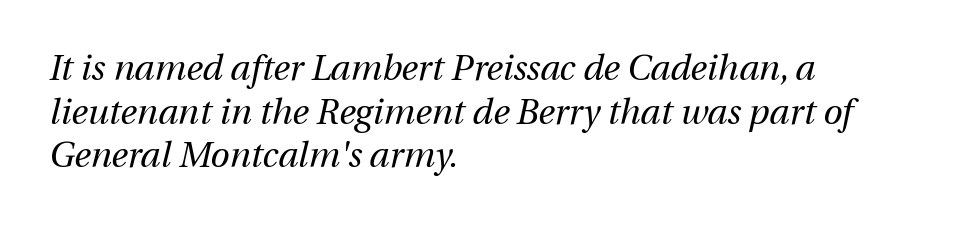
You could not count columns in this text — the font is proportionally spaced. The lines sit at an ordinary, default distance from one another. Type without underlining. Letter spacing: default. In terms of posture, this sample is oblique. All the whitespace from short lines collects on the right.
